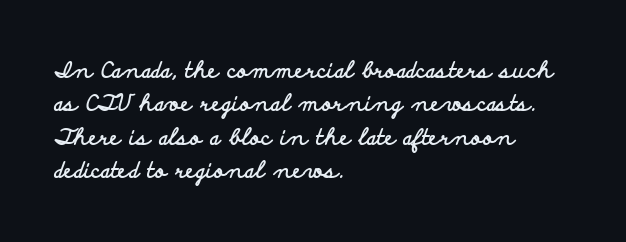
The strip under each line holds only bare page. Between one letter and the next there's only the usual sliver of space. Plenty of ink on the page — the face is bold. Leading matches the norm, producing a regular column.
